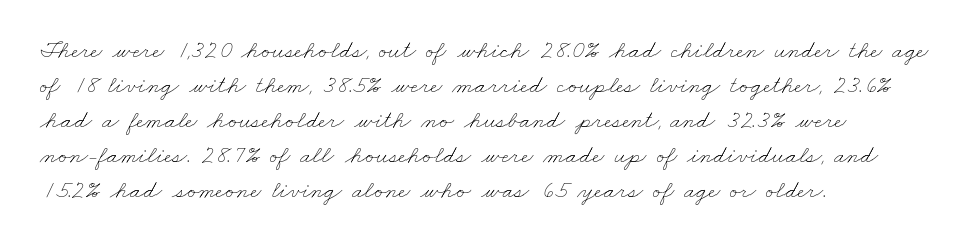
Clear beneath every line of the passage. The font is comparable to plain body text, perhaps lighter. If you drew a ruler down the left edge, every line would touch it. In terms of leading, this rendering sits right in the middle. Students, note that the glyphs here touch the page at normal intervals.
